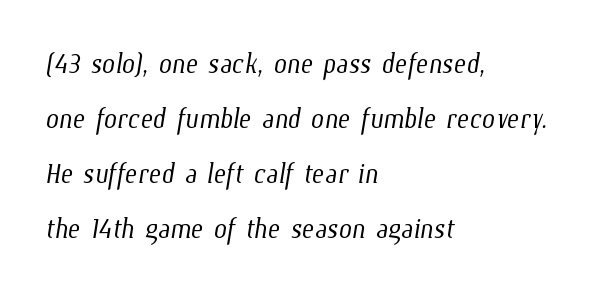
{"bold": "no", "weight": "light", "width": "condensed", "stroke_contrast": "low", "x_height": "medium", "monospaced": "no", "underline": "no", "align": "left", "line_spacing": "normal", "line_spacing_ratio": 1.49, "letter_spacing": "normal", "letter_spacing_em": 0.0, "glyph_px": 37}
